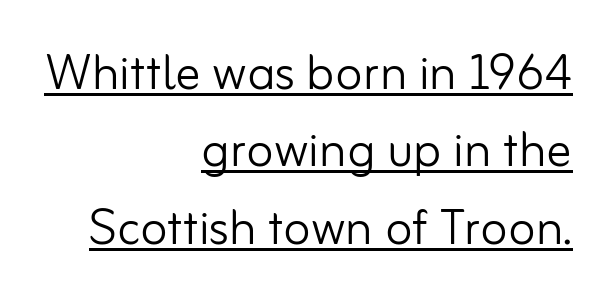
The image shows 63 px light sans-serif type, upright; set right-aligned, line spacing 1.23x, normal letter spacing, underlined; low stroke contrast and a small x-height.
